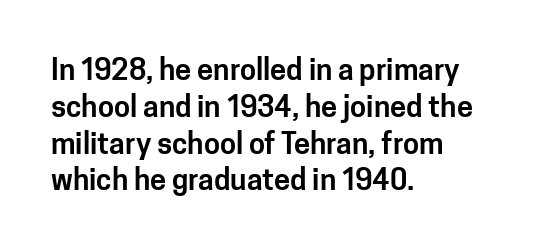
{"serif": "no", "italic": "no", "width": "normal", "stroke_contrast": "low", "x_height": "medium", "monospaced": "no", "underline": "no", "align": "left", "line_spacing": "normal", "line_spacing_ratio": 1.27, "letter_spacing": "normal", "letter_spacing_em": 0.0, "glyph_px": 29}
